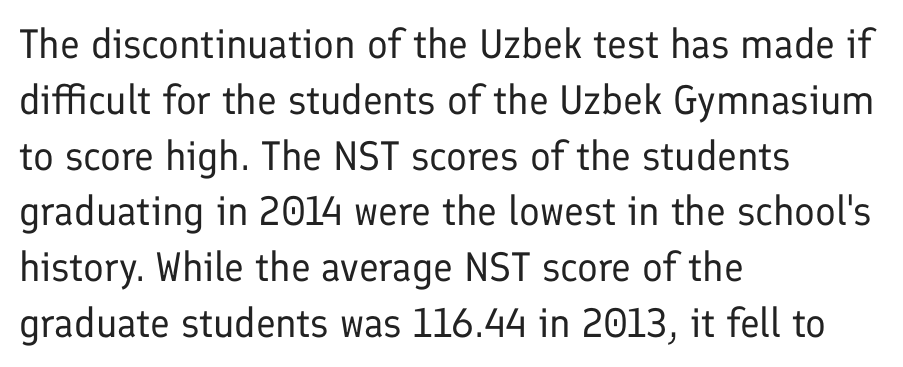
Q: Is the text bold? A: No.
Q: Is the text italic (slanted)? A: No, it is upright.
Q: Is the typeface a serif or a sans-serif typeface? A: Sans-serif.
Q: Is the text underlined? A: No.
Q: How is the paragraph aligned? A: Left-aligned.
Q: Is the spacing between letters normal or unusually wide? A: Normal.
Q: Is the spacing between lines tight, normal or loose? A: Normal.
Q: Width (condensed, normal, or wide)? A: Normal.
Q: Stroke contrast? A: Low.
Q: x-height? A: Medium.
Q: Monospaced? A: No.
